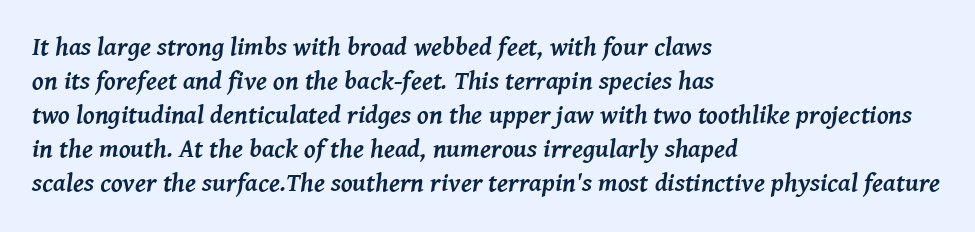
Look at the stroke-to-counter ratio: heavy, a bold. The baseline area is clear. An italicized treatment has been applied to the whole sample. The text block is weighted toward the left margin, trailing off unevenly rightward.
